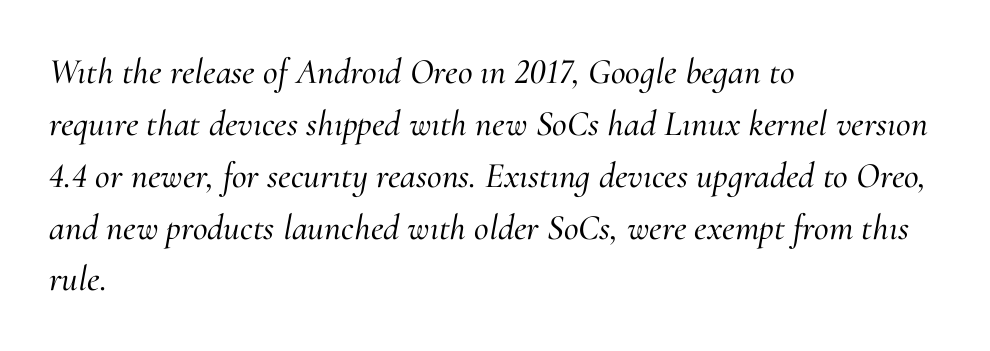
Q: Is the text italic (slanted)? A: Yes, it leans right by about 10 degrees.
Q: Is the typeface a serif or a sans-serif typeface? A: Serif.
Q: Is the text underlined? A: No.
Q: How is the paragraph aligned? A: Left-aligned.
Q: Is the spacing between letters normal or unusually wide? A: Normal.
Q: Is the spacing between lines tight, normal or loose? A: Normal.
Q: Width (condensed, normal, or wide)? A: Normal.
Q: Stroke contrast? A: Medium.
Q: x-height? A: Small.
Q: Monospaced? A: No.
